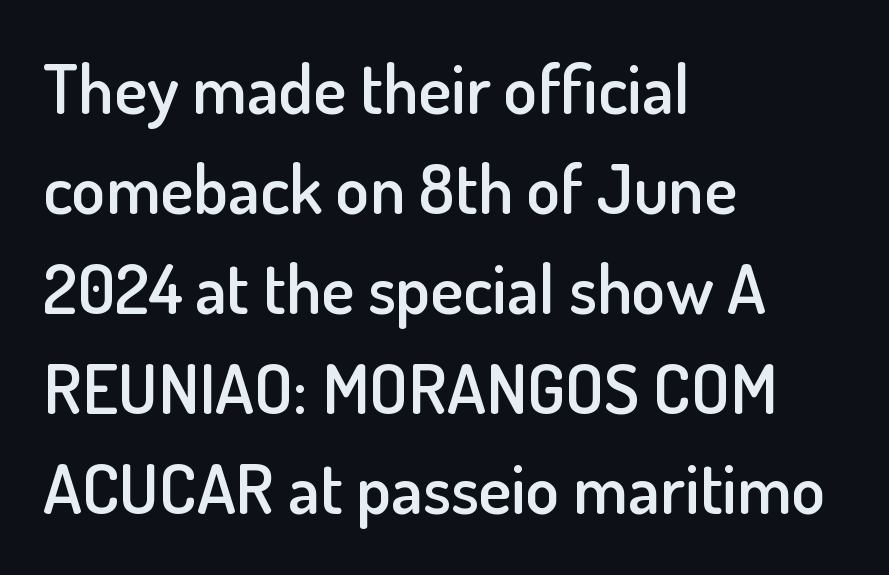
{"serif": "no", "italic": "no", "bold": "semi", "weight": "semibold", "width": "normal", "stroke_contrast": "low", "x_height": "small", "monospaced": "no", "underline": "no", "align": "left", "line_spacing": "normal", "line_spacing_ratio": 1.45, "letter_spacing": "normal", "letter_spacing_em": 0.0, "glyph_px": 69}
